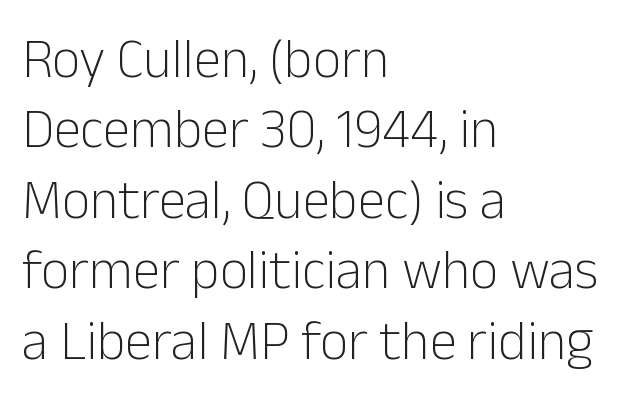
The image shows 55 px light sans-serif type, upright; set left-aligned, normal line spacing (1.28x), normal letter spacing, not underlined; low stroke contrast and a medium x-height.
